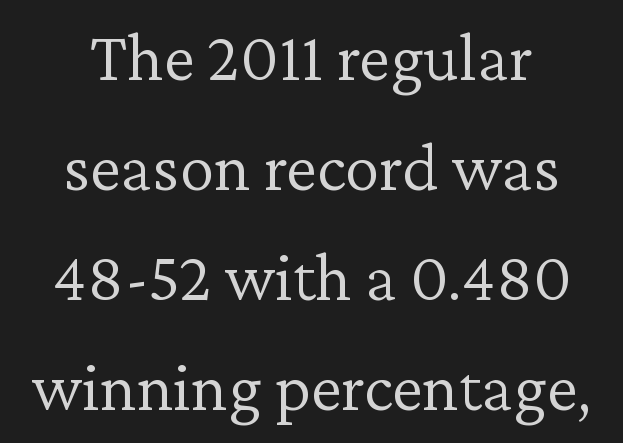
Q: Is the text bold? A: No.
Q: Is the text italic (slanted)? A: No, it is upright.
Q: Is the typeface a serif or a sans-serif typeface? A: Serif.
Q: Is the text underlined? A: No.
Q: How is the paragraph aligned? A: Centered.
Q: Is the spacing between letters normal or unusually wide? A: Normal.
Q: Is the spacing between lines tight, normal or loose? A: Normal.
Q: Width (condensed, normal, or wide)? A: Normal.
Q: Stroke contrast? A: Low.
Q: x-height? A: Medium.
Q: Monospaced? A: No.
